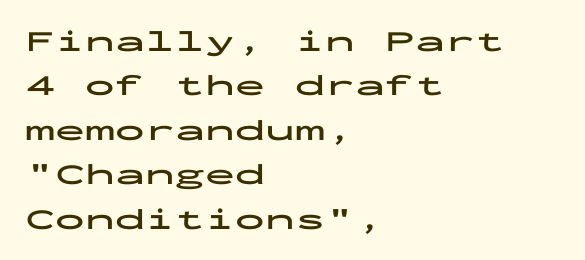
The tracking reads as untouched default to a designer's eye. The font is running at its bold setting. The type family on display is of the sans-serif kind. Horizontal bands of white between lines are of average thickness.
